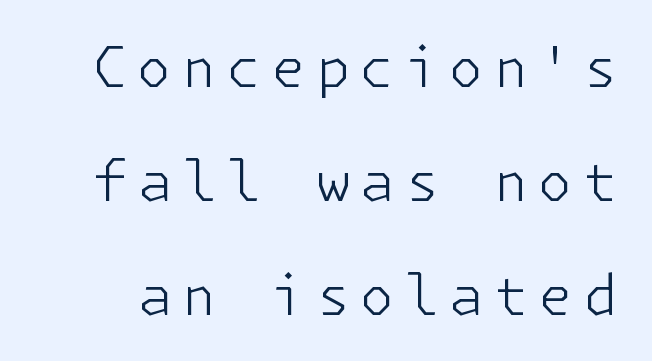
Stems here are at most as thick as an everyday book face. This block would shrink considerably if given ordinary leading; it's expanded now. Style check: upright. Only glyphs here, with clear space below each row. In terms of letterform style, serifs are entirely absent.
